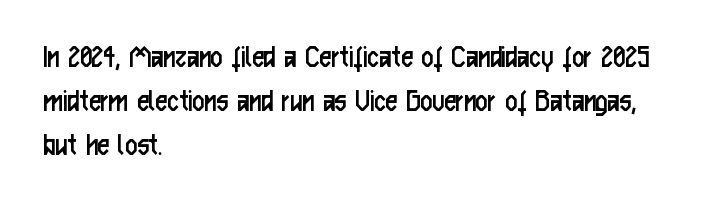
Notice how the stems are strictly vertical — no italics here. You could call the tracking neutral — neither tight nor loose. Nobody drew a line under any word here. The rendering uses a moderate line-height, typical for paragraphs. Is the type heavy? It reads as light-to-regular instead.
